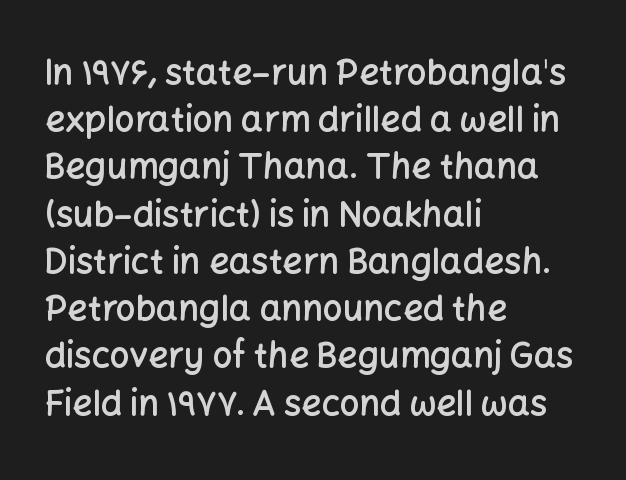
{"serif": "no", "italic": "no", "bold": "semi", "weight": "semibold", "width": "normal", "stroke_contrast": "low", "x_height": "medium", "monospaced": "no", "underline": "no", "align": "left", "line_spacing": "normal", "line_spacing_ratio": 1.35, "letter_spacing": "normal", "letter_spacing_em": 0.0, "glyph_px": 35}
